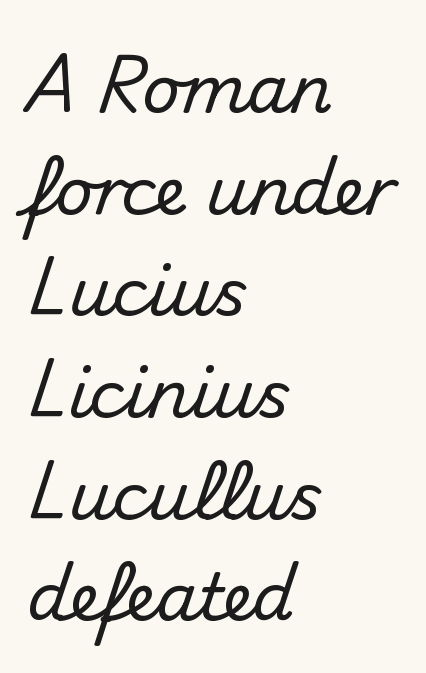
{"serif": "no", "width": "normal", "stroke_contrast": "medium", "x_height": "small", "monospaced": "no", "underline": "no", "align": "left", "line_spacing": "normal", "line_spacing_ratio": 1.54, "letter_spacing": "normal", "letter_spacing_em": 0.0, "glyph_px": 66}
